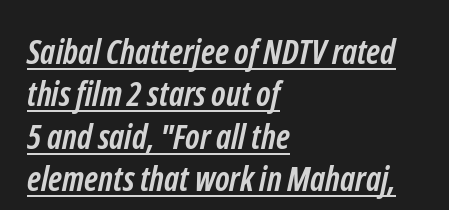
Q: Is the text bold? A: Yes.
Q: Is the typeface a serif or a sans-serif typeface? A: Sans-serif.
Q: Is the text underlined? A: Yes.
Q: How is the paragraph aligned? A: Left-aligned.
Q: Is the spacing between letters normal or unusually wide? A: Normal.
Q: Is the spacing between lines tight, normal or loose? A: Normal.
Q: Width (condensed, normal, or wide)? A: Condensed.
Q: Stroke contrast? A: Low.
Q: x-height? A: Medium.
Q: Monospaced? A: No.
